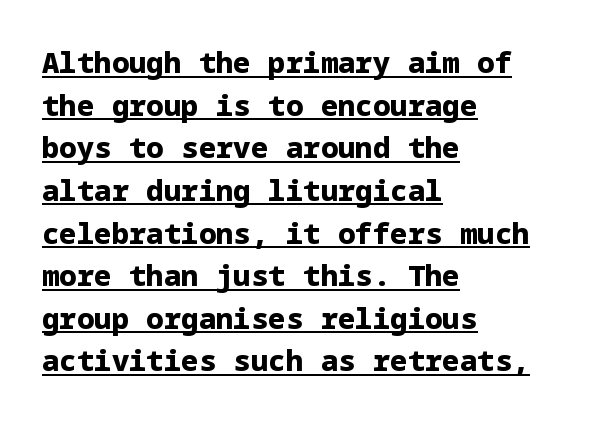
{"serif": "no", "italic": "no", "bold": "yes", "weight": "heavy", "width": "normal", "stroke_contrast": "low", "x_height": "medium", "underline": "yes", "align": "left", "line_spacing": "normal", "line_spacing_ratio": 1.47, "letter_spacing": "normal", "letter_spacing_em": 0.0, "glyph_px": 29}
